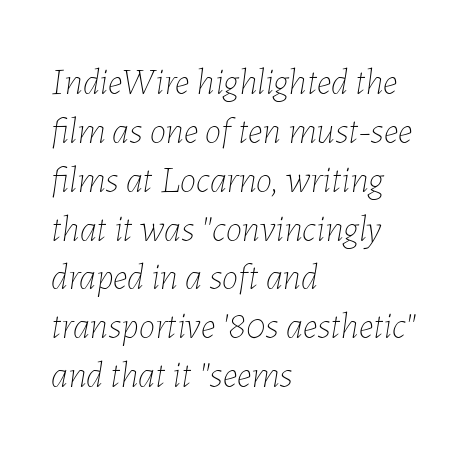
Does extra space separate the letters? No, they use regular spacing. No word sits above an underline. Proportional: the letters do not fall into vertical columns. Style check: oblique. Notice how descenders clear the ascenders below comfortably — that's standard leading. Heft: none added — not bold.
